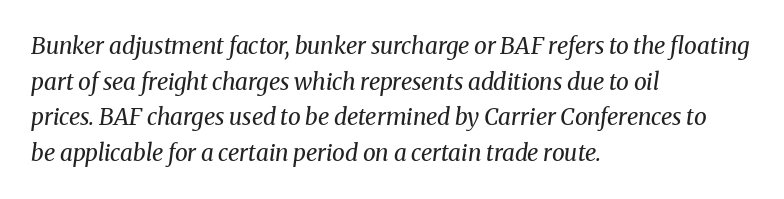
The image shows 23 px text type, italic (leaning right); set left-aligned, normal line spacing (1.55x), normal letter spacing, not underlined.
